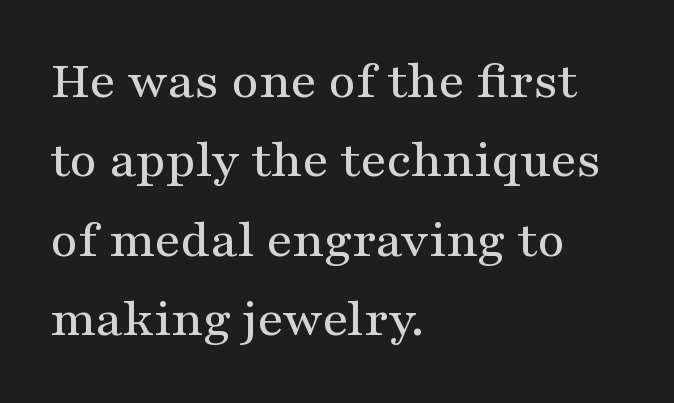
You can tell it's not italic because the verticals are truly vertical. Honestly, there is no underline to notice here at all. The paragraph has a hard left edge and a soft right edge. Leading matches the norm, producing a regular column. Students, note that the glyphs here touch the page at normal intervals.
